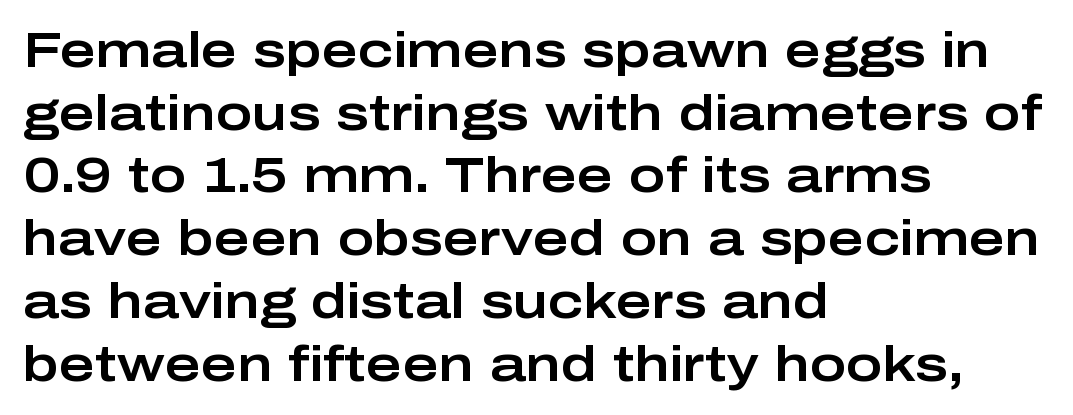
{"serif": "no", "italic": "no", "width": "wide", "stroke_contrast": "low", "x_height": "medium", "monospaced": "no", "underline": "no", "align": "left", "line_spacing": "normal", "line_spacing_ratio": 1.28, "letter_spacing": "normal", "letter_spacing_em": 0.0, "glyph_px": 49}
